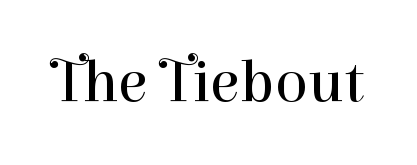
The image shows 61 px regular-weight serif type, upright; set normal letter spacing, not underlined; high stroke contrast and a medium x-height.
